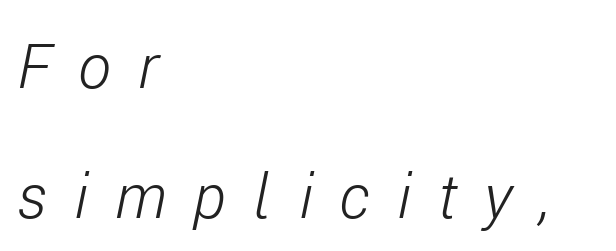
Q: Is the text bold? A: No.
Q: Is the text italic (slanted)? A: Yes, it leans right by about 11 degrees.
Q: Is the text underlined? A: No.
Q: How is the paragraph aligned? A: Left-aligned.
Q: Is the spacing between letters normal or unusually wide? A: Unusually wide.
Q: Is the spacing between lines tight, normal or loose? A: Loose.
Q: Width (condensed, normal, or wide)? A: Condensed.
Q: Stroke contrast? A: Low.
Q: x-height? A: Medium.
Q: Monospaced? A: No.
